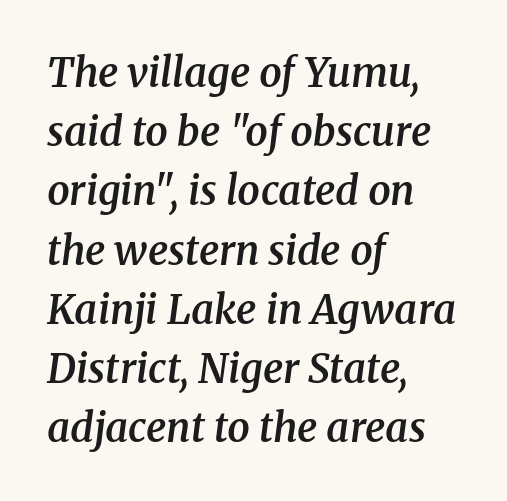
Q: Is the text bold? A: Semi-bold.
Q: Is the text italic (slanted)? A: Yes, it leans right by about 8 degrees.
Q: Is the typeface a serif or a sans-serif typeface? A: Serif.
Q: Is the text underlined? A: No.
Q: How is the paragraph aligned? A: Left-aligned.
Q: Is the spacing between letters normal or unusually wide? A: Normal.
Q: Is the spacing between lines tight, normal or loose? A: Normal.
Q: Width (condensed, normal, or wide)? A: Normal.
Q: Stroke contrast? A: Medium.
Q: x-height? A: Medium.
Q: Monospaced? A: No.
